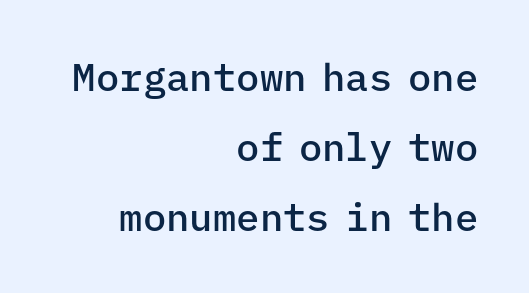
Q: Is the text bold? A: Semi-bold.
Q: Is the text italic (slanted)? A: No, it is upright.
Q: Is the typeface a serif or a sans-serif typeface? A: Sans-serif.
Q: Is the text underlined? A: No.
Q: How is the paragraph aligned? A: Right-aligned.
Q: Is the spacing between letters normal or unusually wide? A: Normal.
Q: Width (condensed, normal, or wide)? A: Normal.
Q: Stroke contrast? A: Low.
Q: x-height? A: Medium.
Q: Monospaced? A: Yes.
